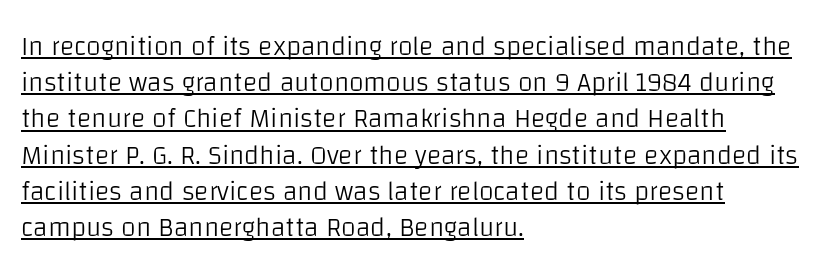
The image shows 27 px text type, upright; set left-aligned, normal line spacing (1.34x), normal letter spacing, underlined.
